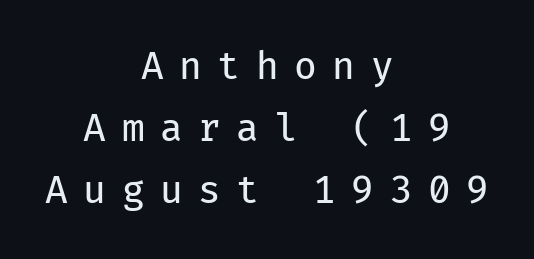
Q: Is the text bold? A: No.
Q: Is the text italic (slanted)? A: No, it is upright.
Q: Is the typeface a serif or a sans-serif typeface? A: Sans-serif.
Q: Is the text underlined? A: No.
Q: How is the paragraph aligned? A: Centered.
Q: Is the spacing between letters normal or unusually wide? A: Unusually wide.
Q: Is the spacing between lines tight, normal or loose? A: Normal.
Q: Width (condensed, normal, or wide)? A: Normal.
Q: Stroke contrast? A: Low.
Q: x-height? A: Medium.
Q: Monospaced? A: Yes.
